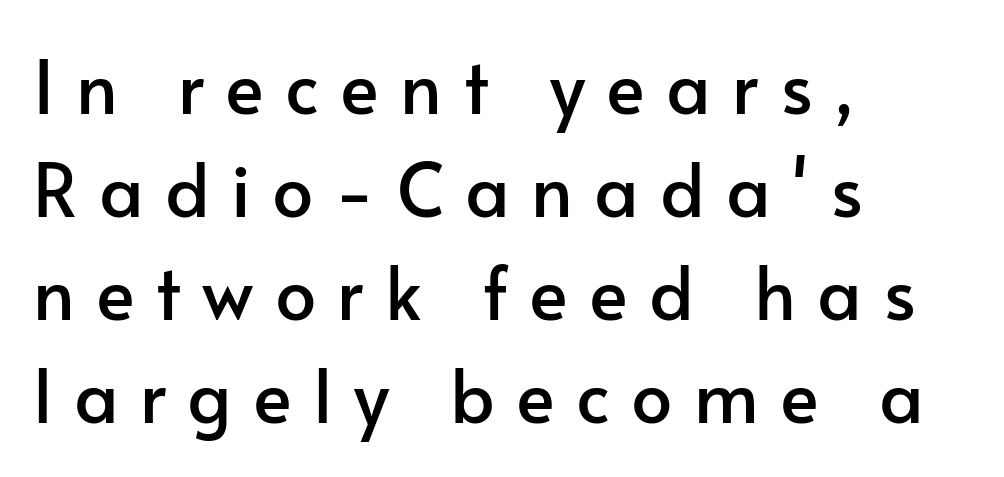
Rendered with straight, roman letterforms. The rendering shows plain stroke endings on the letterforms — a sans-serif design. Looks like regular typesetting: each glyph gets only the width it needs. Short and long lines alike share a common starting point at left.
